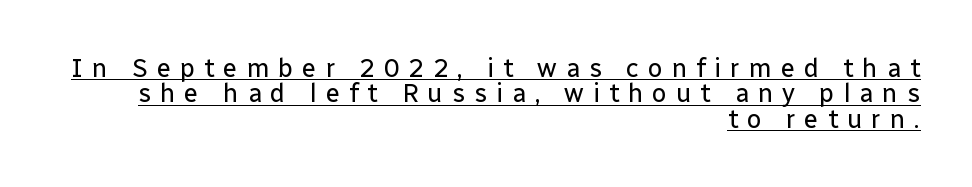
You can tell it's not italic because the verticals are truly vertical. Weight class: somewhere from thin through regular. Observe the wide spacing: letters keep a clear distance from each other. The typesetter chose a ragged-left arrangement here. Cramped leading. Like a heading marked for emphasis, these lines bear an underscore.
